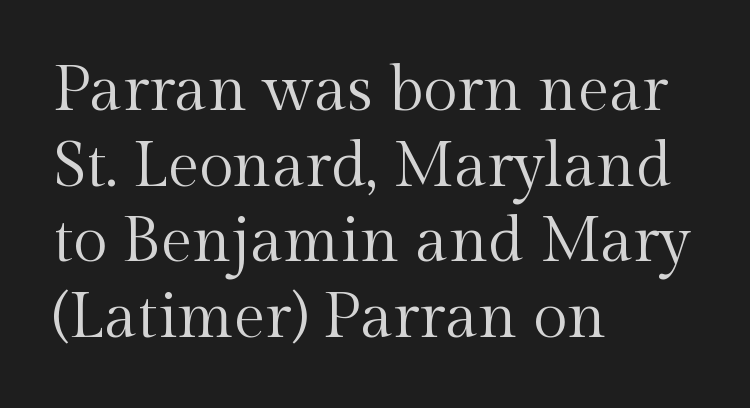
Observe the serifs anchoring each vertical stroke in this sample. The passage shown is typed in a proportional face where columns would drift. It's the straight-up-and-down kind of type. Ink coverage per letter is moderate at most. The setting favours the left margin, as ordinary paragraphs usually do. How are the letters spaced? Ordinarily, with no added tracking.
